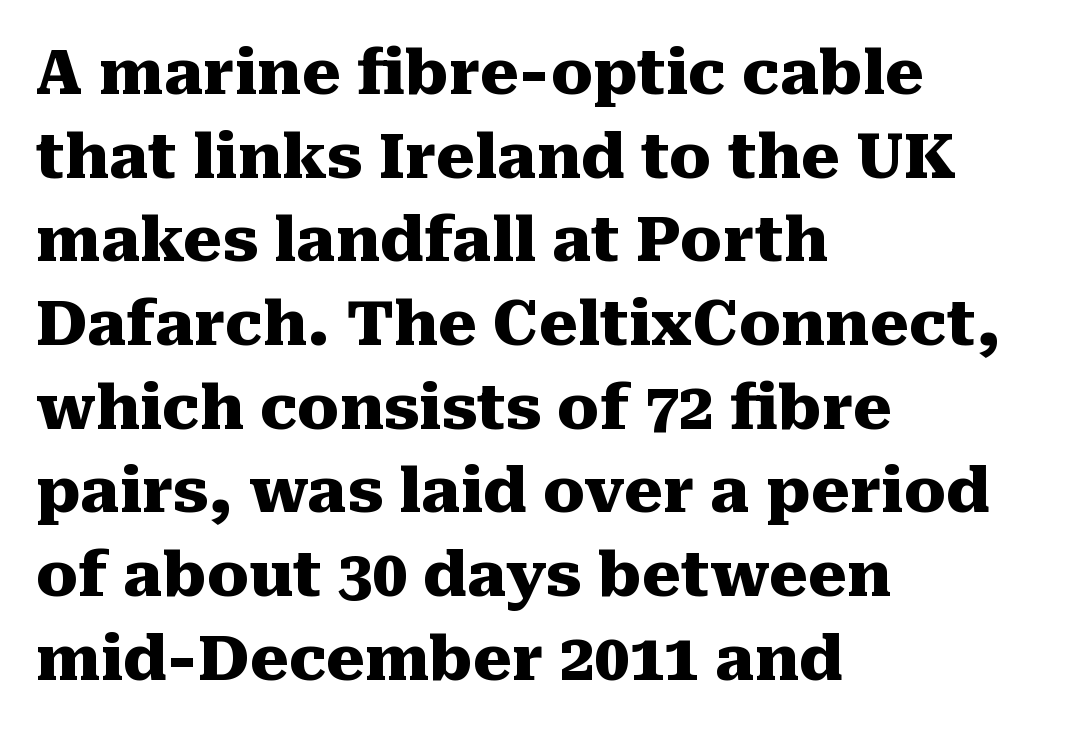
{"serif": "yes", "italic": "no", "bold": "yes", "weight": "heavy", "width": "normal", "stroke_contrast": "medium", "x_height": "medium", "monospaced": "no", "underline": "no", "align": "left", "line_spacing": "normal", "line_spacing_ratio": 1.35, "letter_spacing": "normal", "letter_spacing_em": 0.0, "glyph_px": 62}
